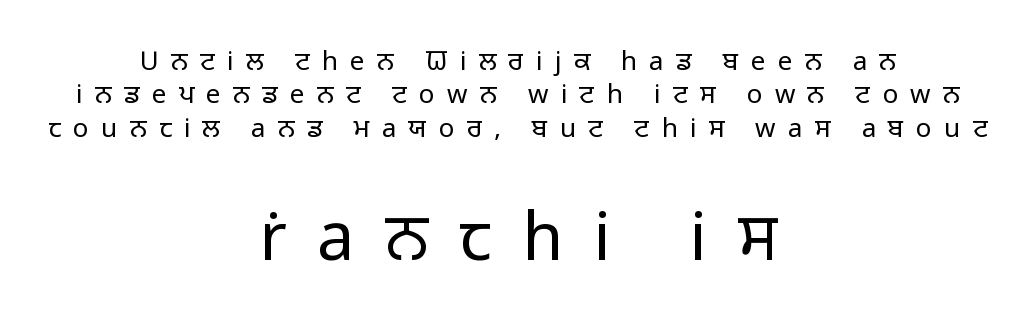
The image shows 66 px light sans-serif type, upright; set centered, normal line spacing (1.28x), unusually wide letter spacing (+0.47 em), not underlined; the second (bottom) block is 2.54x larger; low stroke contrast and a medium x-height.
